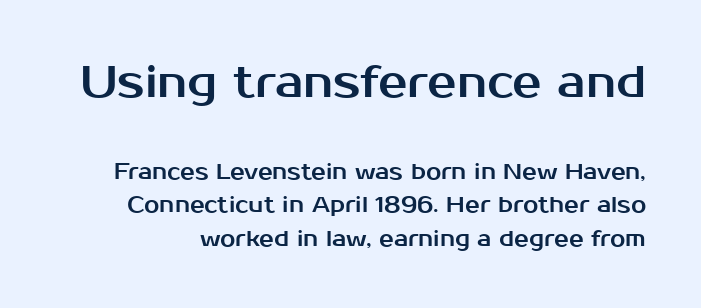
{"serif": "no", "italic": "no", "width": "normal", "stroke_contrast": "medium", "x_height": "medium", "monospaced": "no", "underline": "no", "line_spacing": "normal", "line_spacing_ratio": 1.53, "letter_spacing": "normal", "letter_spacing_em": 0.0, "larger_block": "first", "size_ratio": 2.0, "glyph_px": 44}
